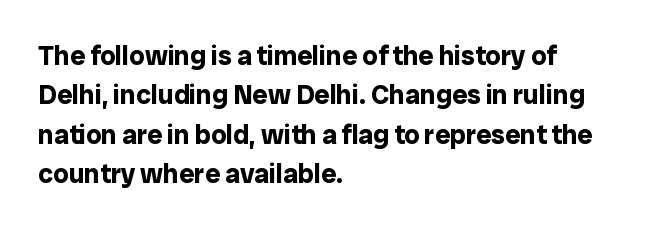
{"italic": "no", "bold": "yes", "underline": "no", "align": "left", "line_spacing": "normal", "line_spacing_ratio": 1.46, "letter_spacing": "normal", "letter_spacing_em": 0.0, "glyph_px": 27}
